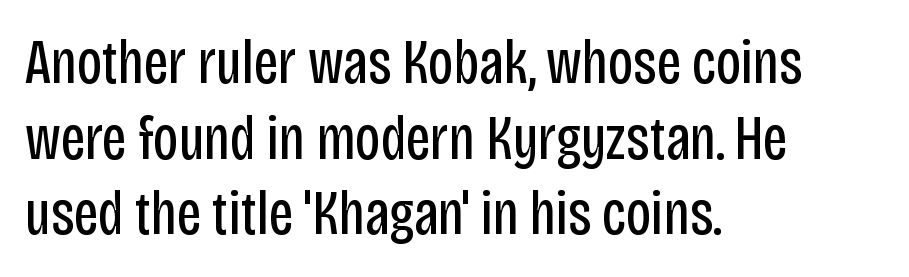
The image shows 62 px regular-weight, condensed sans-serif type, upright; set left-aligned, line spacing 1.22x, normal letter spacing, not underlined; low stroke contrast and a large x-height.
